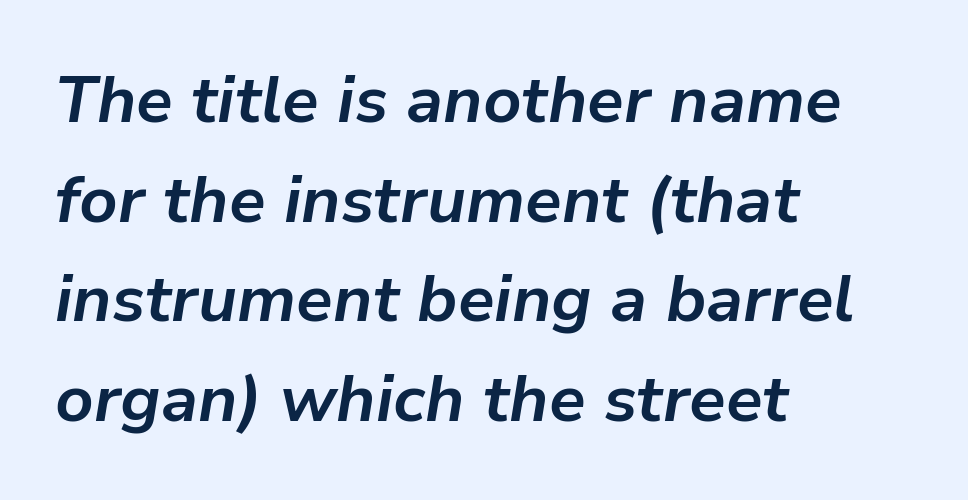
Alignment: flush left. Quick note: underline off. Summary of weight: heavy, a full bold. The rows are spaced the way most documents space them. Quick note: italic.
